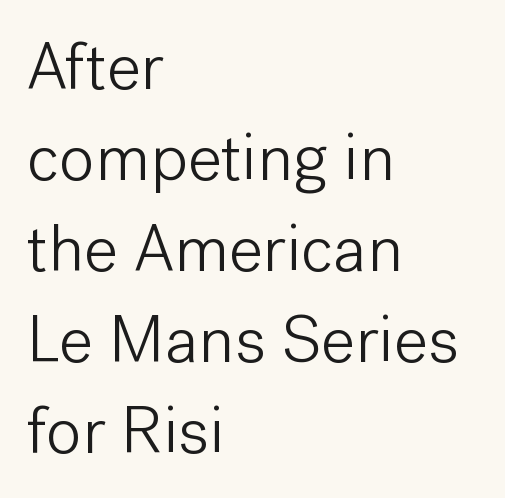
{"serif": "no", "italic": "no", "bold": "no", "weight": "light", "width": "normal", "stroke_contrast": "low", "x_height": "medium", "monospaced": "no", "underline": "no", "align": "left", "line_spacing": "normal", "line_spacing_ratio": 1.36, "letter_spacing": "normal", "letter_spacing_em": 0.0, "glyph_px": 67}
